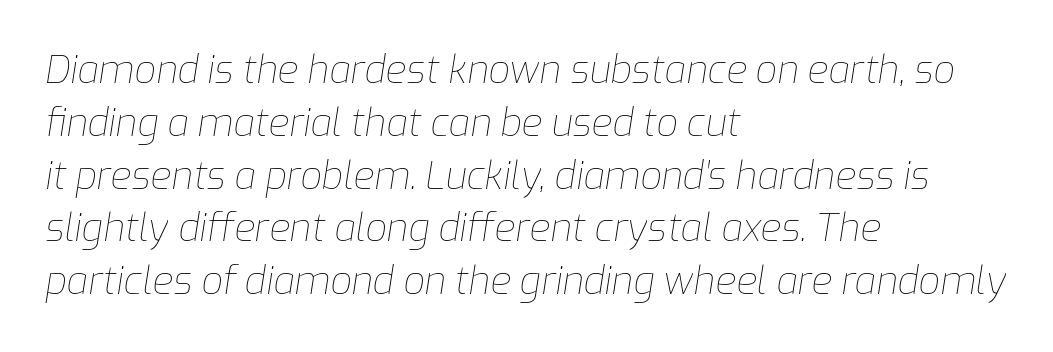
Q: Is the text bold? A: No.
Q: Is the text italic (slanted)? A: Yes, it leans right by about 9 degrees.
Q: Is the text underlined? A: No.
Q: How is the paragraph aligned? A: Left-aligned.
Q: Is the spacing between letters normal or unusually wide? A: Normal.
Q: Is the spacing between lines tight, normal or loose? A: Normal.
Q: Width (condensed, normal, or wide)? A: Normal.
Q: Stroke contrast? A: Low.
Q: x-height? A: Medium.
Q: Monospaced? A: No.
